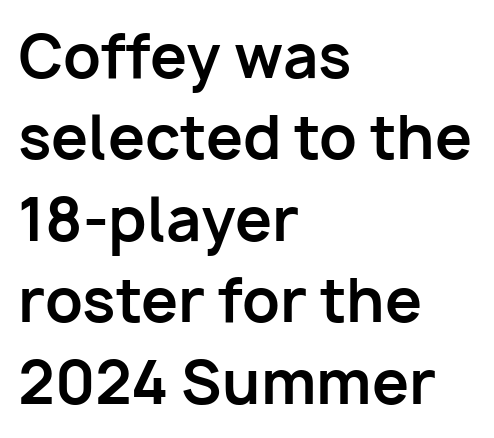
Horizontal bands of white between lines are of average thickness. A typesetter would label this face a sans. Each line starts at the same left margin while the right side varies. On the weight axis this lands at bold, roughly 700. Quick note: underline off.
